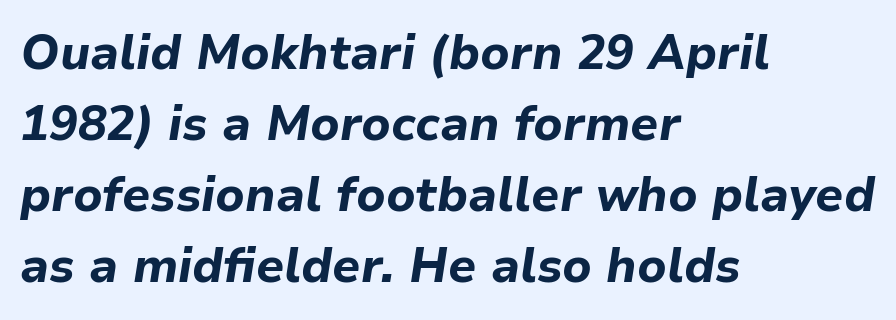
Posture: slanted. The horizontal fit of the characters is conventional and even. Character widths vary here, with narrow letters taking less room than wide ones. Line starts are locked; line ends wander.
